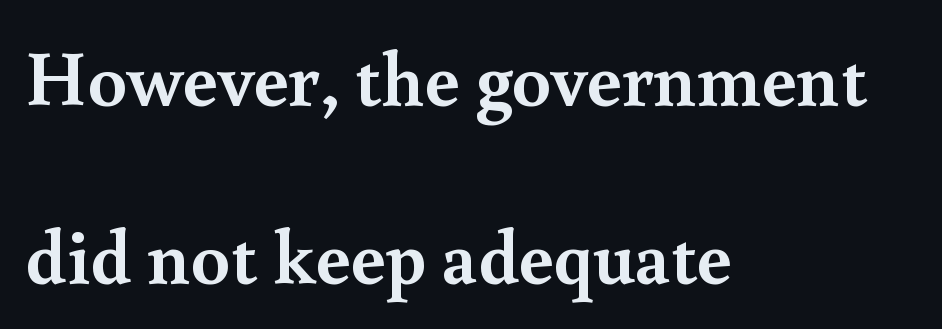
The image shows 77 px semibold serif type, upright; set left-aligned, loose line spacing (2.31x), normal letter spacing, not underlined; a small x-height.
